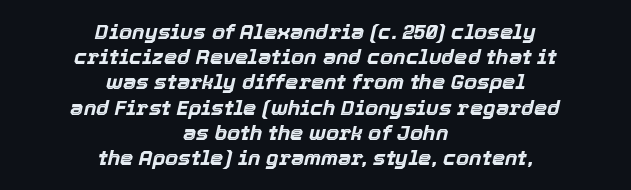
{"italic": "yes", "lean": "right", "slant_degrees": 12, "bold": "yes", "underline": "no", "align": "center", "line_spacing_ratio": 1.2, "letter_spacing": "normal", "letter_spacing_em": 0.0, "glyph_px": 21}
